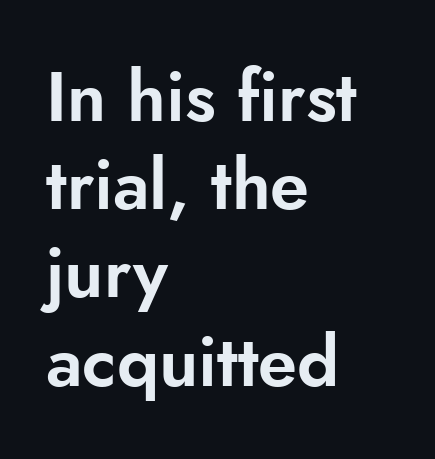
The image shows 70 px sans-serif type, upright; set left-aligned, normal line spacing (1.26x), normal letter spacing, not underlined; low stroke contrast and a small x-height.
